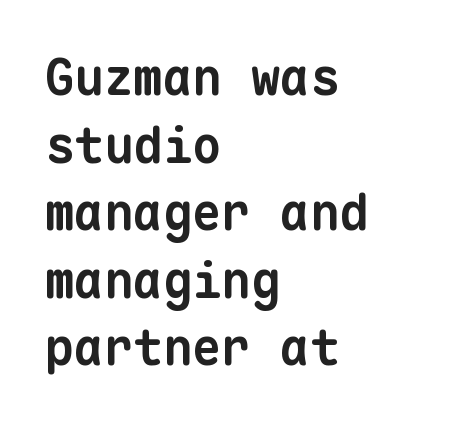
The image shows 49 px bold sans-serif type, monospaced; set left-aligned, normal line spacing (1.38x), normal letter spacing, not underlined; low stroke contrast and a medium x-height.
